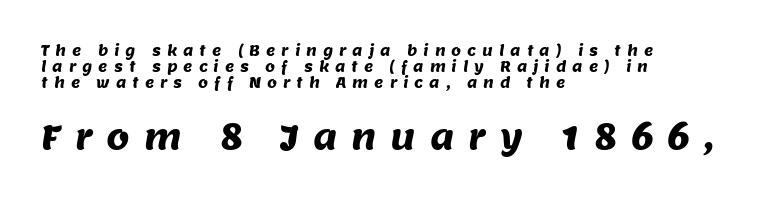
{"serif": "no", "width": "normal", "stroke_contrast": "medium", "x_height": "large", "monospaced": "no", "underline": "no", "align": "left", "line_spacing": "tight", "line_spacing_ratio": 1.14, "letter_spacing": "wide", "letter_spacing_em": 0.43, "larger_block": "second", "size_ratio": 2.36, "glyph_px": 33}
